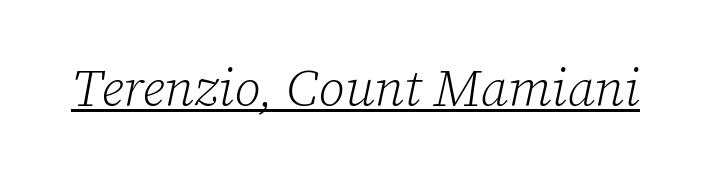
Q: Is the text bold? A: No.
Q: Is the text italic (slanted)? A: Yes, it leans right by about 12 degrees.
Q: Is the typeface a serif or a sans-serif typeface? A: Serif.
Q: Is the text underlined? A: Yes.
Q: Is the spacing between letters normal or unusually wide? A: Normal.
Q: Width (condensed, normal, or wide)? A: Normal.
Q: Stroke contrast? A: Low.
Q: x-height? A: Medium.
Q: Monospaced? A: No.
